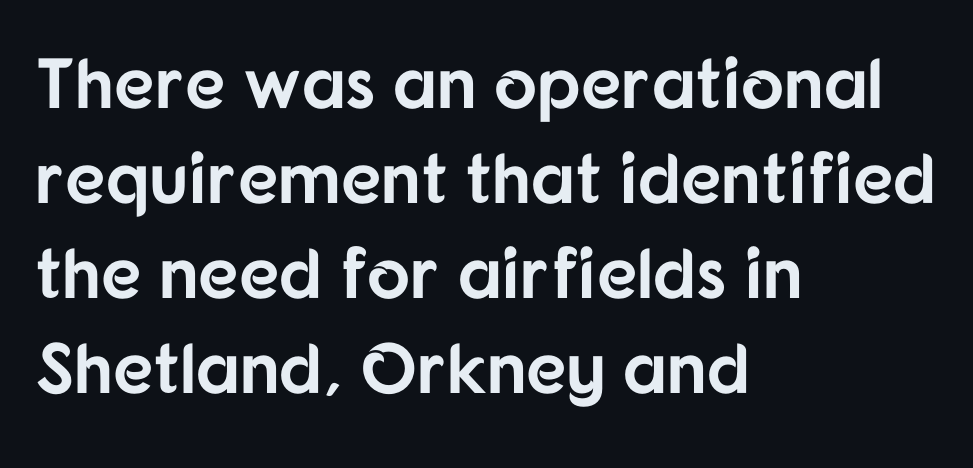
Nobody drew a line under any word here. Leftover space on each line is placed entirely after the last word. A sans-serif font was chosen for this passage. Summary of vertical rhythm: regular, with standard interline spacing.
